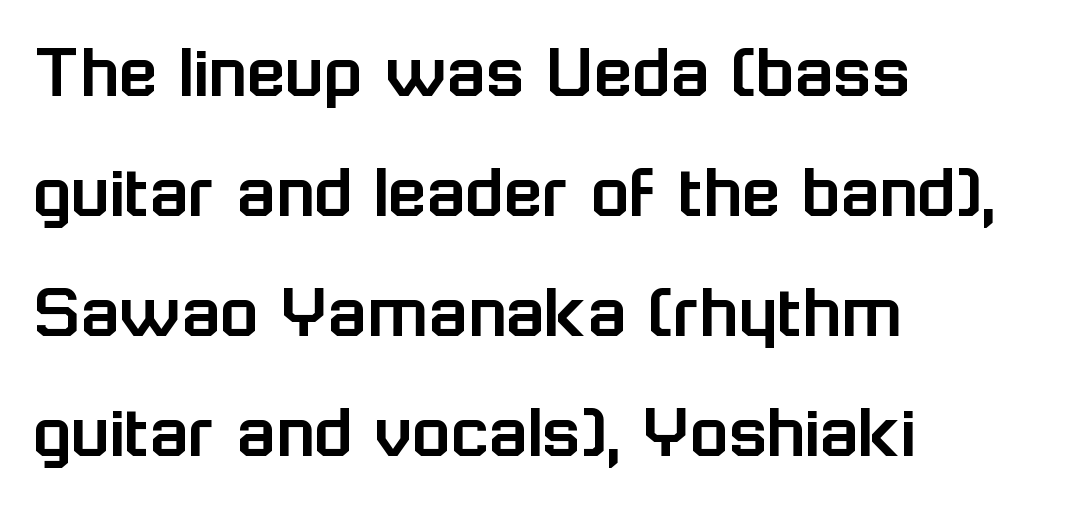
To sum up the face: it is a sans, with no serifs. Plain, unruled lines of type. The rows are spaced the way most documents space them. The letters stand straight up with perfectly vertical stems. A student would call this left alignment; a typographer would say flush left, rag right. Here the glyphs are tracked normally, forming tight word shapes.
